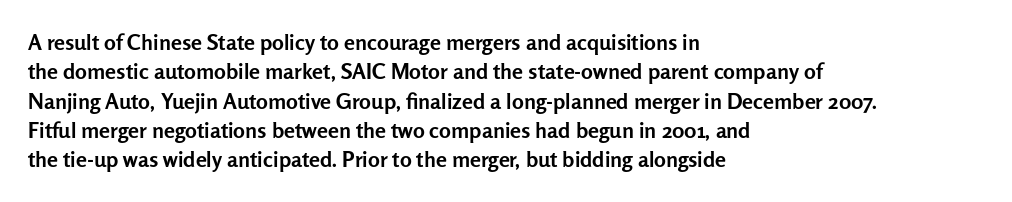
{"italic": "no", "bold": "yes", "underline": "no", "align": "left", "line_spacing": "normal", "line_spacing_ratio": 1.33, "letter_spacing": "normal", "letter_spacing_em": 0.0, "glyph_px": 22}
